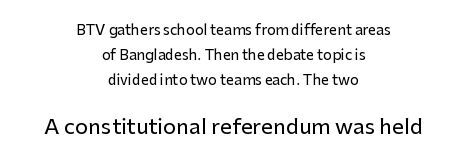
Q: Is the text italic (slanted)? A: No, it is upright.
Q: Is the text underlined? A: No.
Q: How is the paragraph aligned? A: Centered.
Q: Is the spacing between letters normal or unusually wide? A: Normal.
Q: Which block of text is set in a larger size, the first (top) or the second (bottom)? A: The second (bottom) one.
